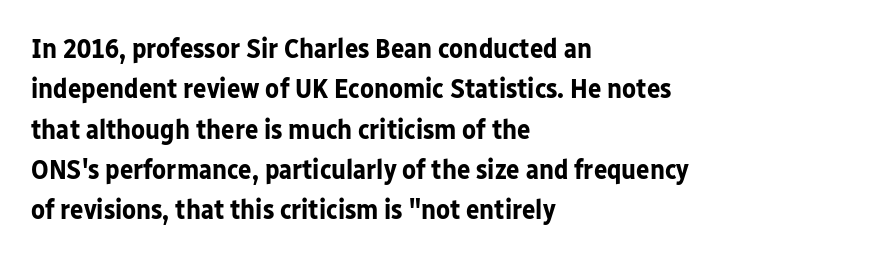
The image shows 28 px bold sans-serif type, upright; set left-aligned, normal line spacing (1.44x), normal letter spacing, not underlined; low stroke contrast and a medium x-height.
